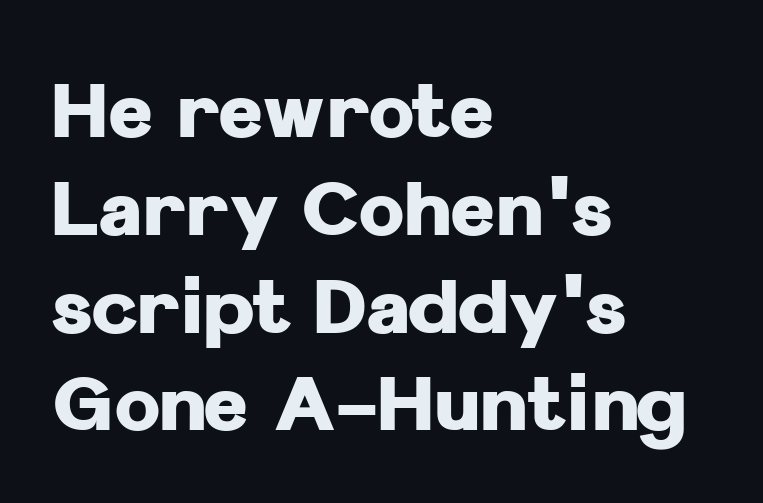
Q: Is the text bold? A: Yes.
Q: Is the text italic (slanted)? A: No, it is upright.
Q: Is the typeface a serif or a sans-serif typeface? A: Sans-serif.
Q: Is the text underlined? A: No.
Q: How is the paragraph aligned? A: Left-aligned.
Q: Is the spacing between letters normal or unusually wide? A: Normal.
Q: Is the spacing between lines tight, normal or loose? A: Normal.
Q: Width (condensed, normal, or wide)? A: Normal.
Q: Stroke contrast? A: Low.
Q: x-height? A: Medium.
Q: Monospaced? A: No.
